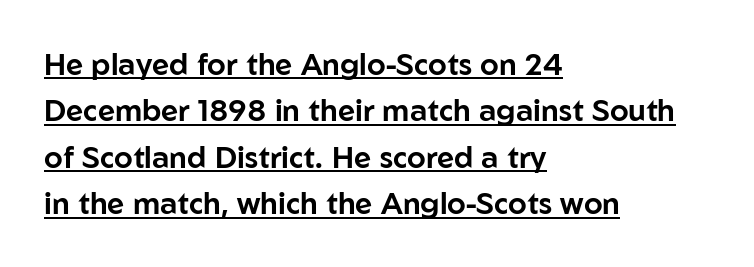
In terms of posture, this sample is upright. Note the varied advance widths — an 'i' is clearly narrower than an 'm'. The typesetter chose a ragged-right arrangement here. Serifs: no, the terminals of the letterforms are clean.
